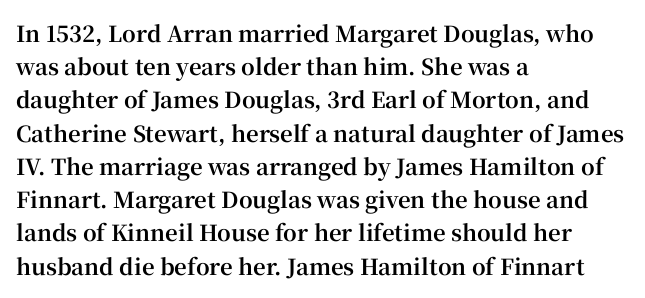
{"italic": "no", "bold": "yes", "underline": "no", "align": "left", "line_spacing": "normal", "line_spacing_ratio": 1.51, "letter_spacing": "normal", "letter_spacing_em": 0.0, "glyph_px": 22}
